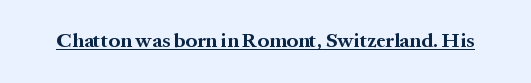
Weight: bold. Is the letter spacing exaggerated? No — it looks like the ordinary default. In designer terms, the underline attribute is active on this setting. A roman cut, with each character standing at attention.
